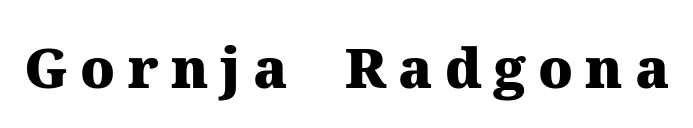
Q: Is the text bold? A: Yes.
Q: Is the text italic (slanted)? A: No, it is upright.
Q: Is the typeface a serif or a sans-serif typeface? A: Serif.
Q: Is the text underlined? A: No.
Q: Is the spacing between letters normal or unusually wide? A: Unusually wide.
Q: Width (condensed, normal, or wide)? A: Normal.
Q: Stroke contrast? A: Medium.
Q: x-height? A: Medium.
Q: Monospaced? A: No.
